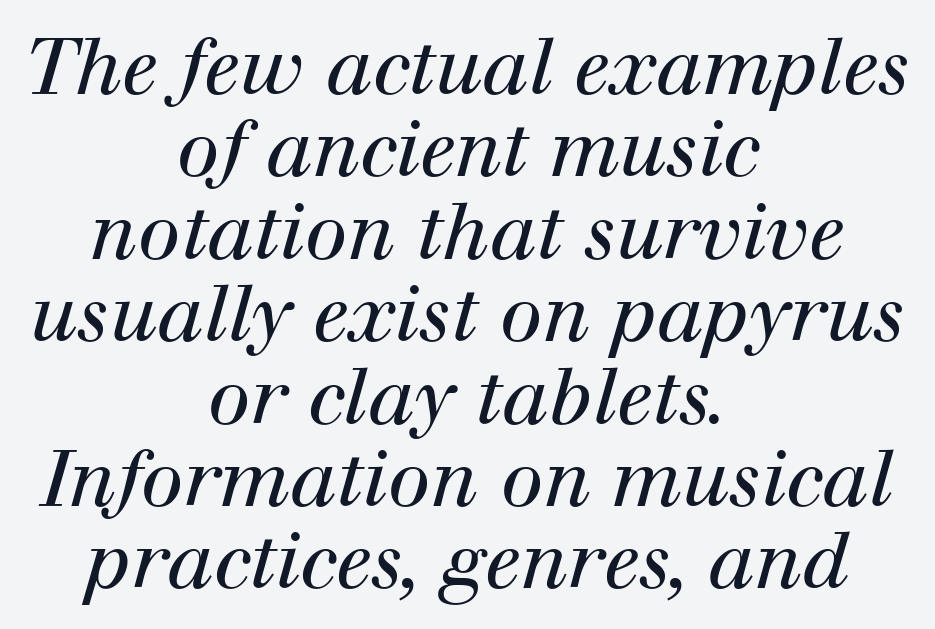
Compared with a typical body face, this is equally light or lighter still. These lines are rendered in a variable-pitch font. Casual observation: everything's sitting right in the middle. The lettering tilts uniformly, giving the passage an italic look. The typeface chosen for these lines features serifs.
